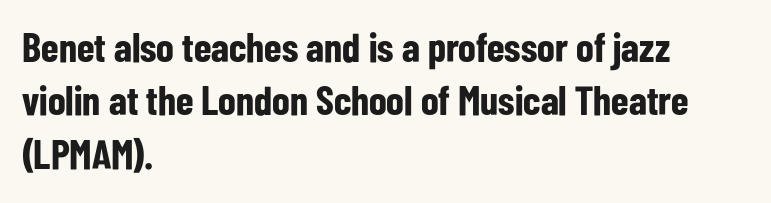
The image shows 41 px bold, condensed sans-serif type, upright; set left-aligned, normal line spacing (1.3x), normal letter spacing, not underlined; low stroke contrast and a medium x-height.
